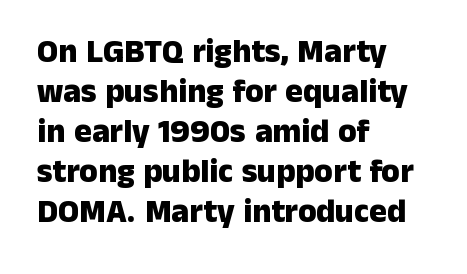
{"serif": "no", "italic": "no", "bold": "yes", "weight": "heavy", "width": "normal", "stroke_contrast": "low", "x_height": "medium", "monospaced": "no", "underline": "no", "align": "left", "line_spacing_ratio": 1.21, "letter_spacing": "normal", "letter_spacing_em": 0.0, "glyph_px": 33}
